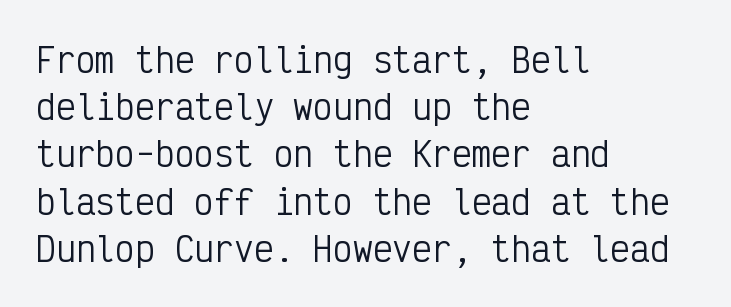
The rendering uses typewriter-style spacing with identical character cells. This rendering features lettering with no underline. A normal amount of white space separates one row of letters from the next. Posture: straight, roman, zero tilt.
